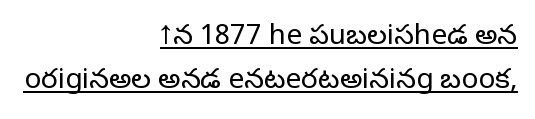
Somebody hit Ctrl+U on this one — the words are underlined. Note the varied advance widths — an 'i' is clearly narrower than an 'm'. Heft: none added — not bold. The specimen reads as upright at a glance. Summary of vertical rhythm: regular, with standard interline spacing.
